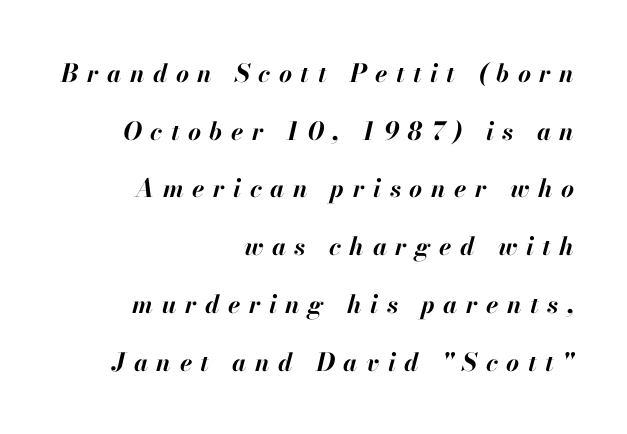
The image shows 25 px bold type, italic (leaning right); set right-aligned, loose line spacing (2.31x), unusually wide letter spacing (+0.34 em), not underlined.
